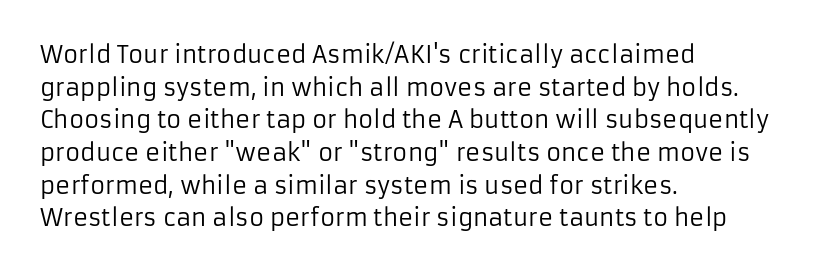
{"italic": "no", "bold": "no", "underline": "no", "align": "left", "line_spacing": "normal", "line_spacing_ratio": 1.42, "letter_spacing": "normal", "letter_spacing_em": 0.0, "glyph_px": 23}
